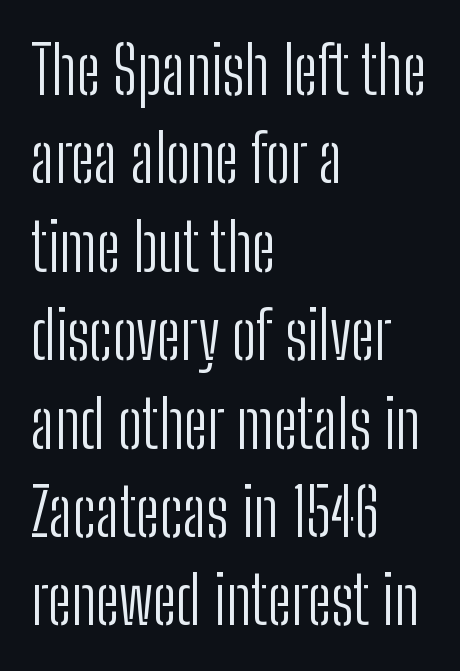
{"serif": "no", "italic": "no", "bold": "no", "weight": "light", "width": "condensed", "stroke_contrast": "low", "x_height": "medium", "monospaced": "no", "underline": "no", "align": "left", "line_spacing": "normal", "line_spacing_ratio": 1.36, "letter_spacing": "normal", "letter_spacing_em": 0.0, "glyph_px": 65}
